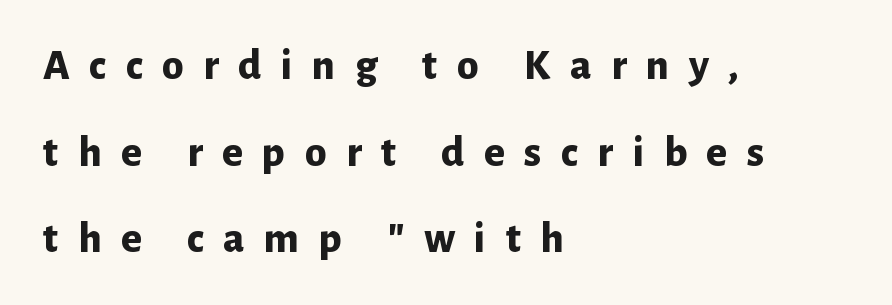
Q: Is the text bold? A: Yes.
Q: Is the text italic (slanted)? A: No, it is upright.
Q: Is the typeface a serif or a sans-serif typeface? A: Sans-serif.
Q: Is the text underlined? A: No.
Q: How is the paragraph aligned? A: Left-aligned.
Q: Is the spacing between letters normal or unusually wide? A: Unusually wide.
Q: Is the spacing between lines tight, normal or loose? A: Loose.
Q: Width (condensed, normal, or wide)? A: Normal.
Q: Stroke contrast? A: Low.
Q: x-height? A: Medium.
Q: Monospaced? A: No.
